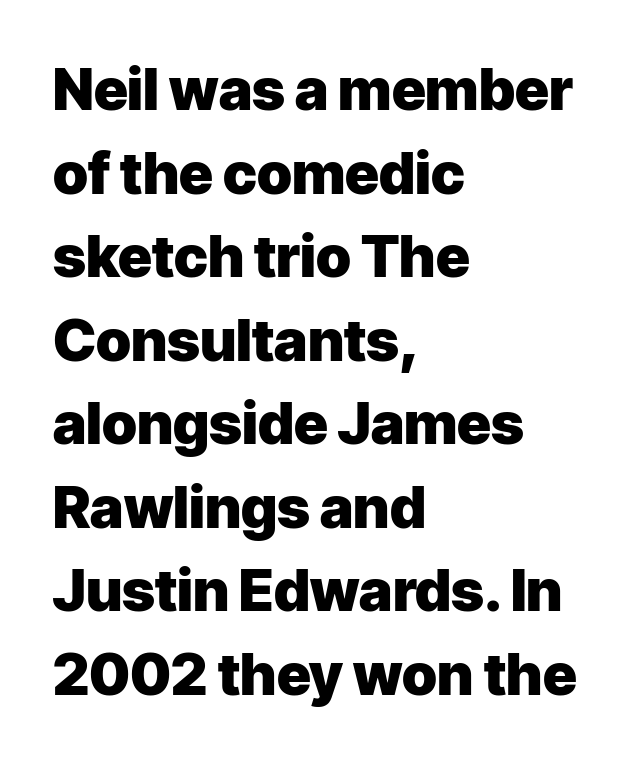
{"serif": "no", "italic": "no", "bold": "yes", "weight": "heavy", "width": "normal", "stroke_contrast": "low", "x_height": "medium", "monospaced": "no", "underline": "no", "align": "left", "line_spacing": "normal", "line_spacing_ratio": 1.44, "letter_spacing": "normal", "letter_spacing_em": 0.0, "glyph_px": 58}
